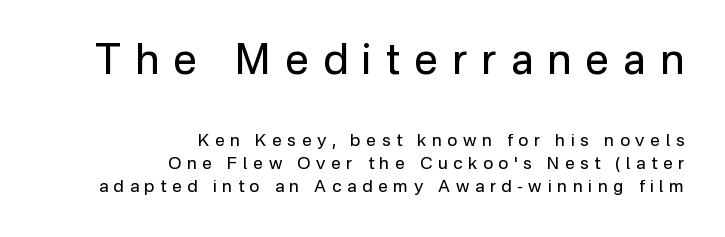
{"serif": "no", "italic": "no", "bold": "no", "weight": "regular", "width": "normal", "stroke_contrast": "low", "x_height": "medium", "monospaced": "no", "underline": "no", "align": "right", "line_spacing": "normal", "line_spacing_ratio": 1.36, "letter_spacing": "wide", "letter_spacing_em": 0.34, "larger_block": "first", "size_ratio": 2.47, "glyph_px": 42}
